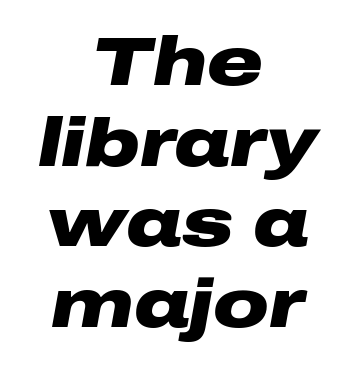
Every character sits at an angle, as italics do. Casual observation: everything's sitting right in the middle. The face used here has the dense, thick strokes of a bold. The passage shown is typed in a proportional face where columns would drift. A clean baseline with only descenders dipping below it. Spacing between characters is what you'd get straight out of the box.
